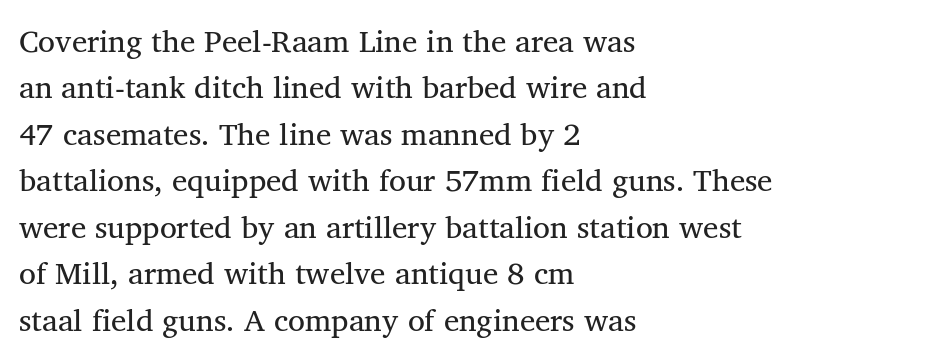
Q: Is the text bold? A: No.
Q: Is the text italic (slanted)? A: No, it is upright.
Q: Is the typeface a serif or a sans-serif typeface? A: Serif.
Q: Is the text underlined? A: No.
Q: How is the paragraph aligned? A: Left-aligned.
Q: Is the spacing between letters normal or unusually wide? A: Normal.
Q: Is the spacing between lines tight, normal or loose? A: Normal.
Q: Width (condensed, normal, or wide)? A: Normal.
Q: Stroke contrast? A: Medium.
Q: x-height? A: Medium.
Q: Monospaced? A: No.
